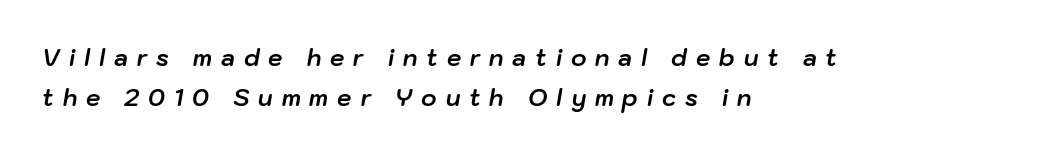
The image shows 23 px bold type, italic (leaning right); set left-aligned, line spacing 1.75x, unusually wide letter spacing (+0.39 em), not underlined.
